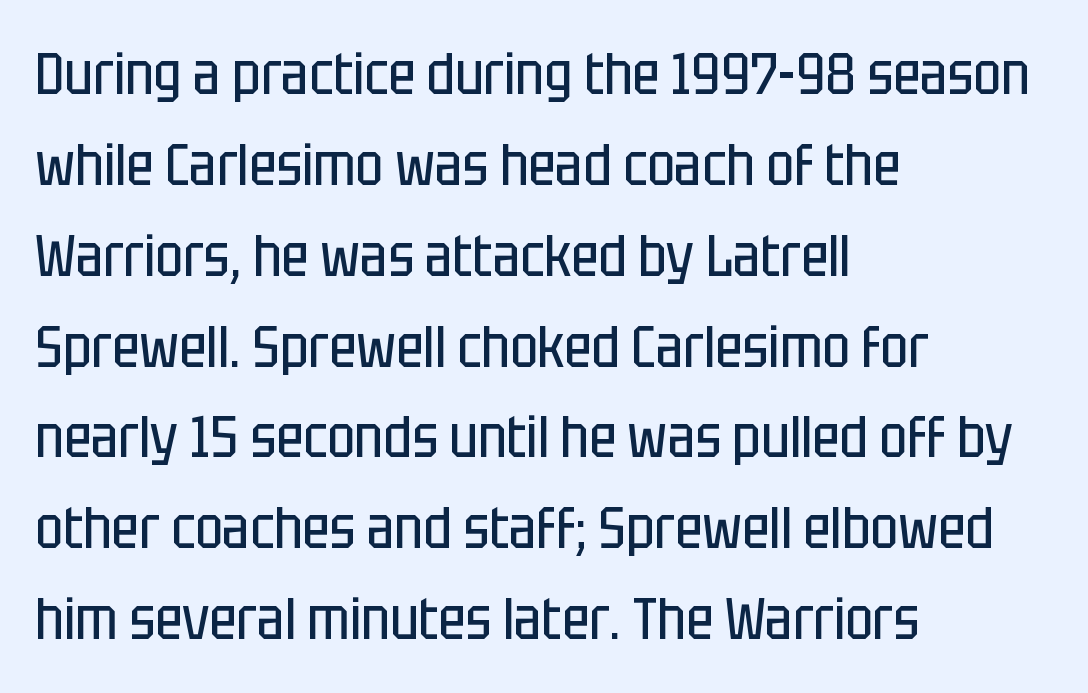
The image shows 59 px regular-weight, condensed sans-serif type, upright; set left-aligned, normal line spacing (1.54x), normal letter spacing, not underlined; low stroke contrast and a large x-height.
